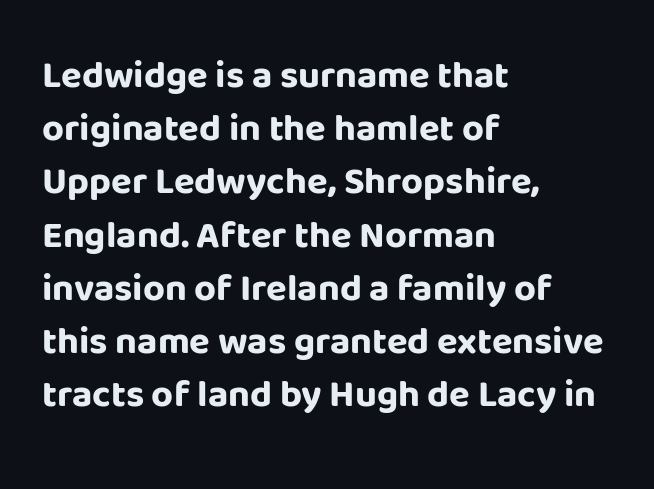
{"serif": "no", "italic": "no", "bold": "yes", "weight": "bold", "width": "normal", "stroke_contrast": "low", "x_height": "large", "monospaced": "no", "underline": "no", "align": "left", "line_spacing": "normal", "line_spacing_ratio": 1.4, "letter_spacing": "normal", "letter_spacing_em": 0.0, "glyph_px": 38}
